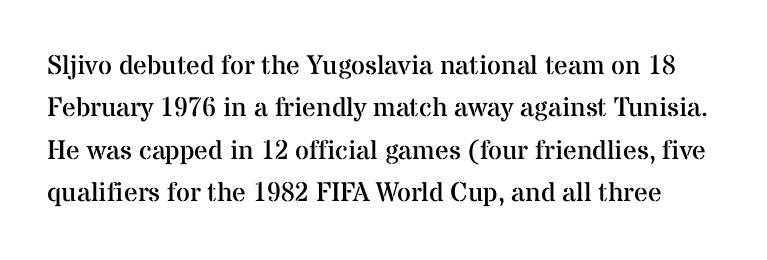
The image shows 27 px text type, upright; set normal line spacing (1.57x), normal letter spacing, not underlined.
